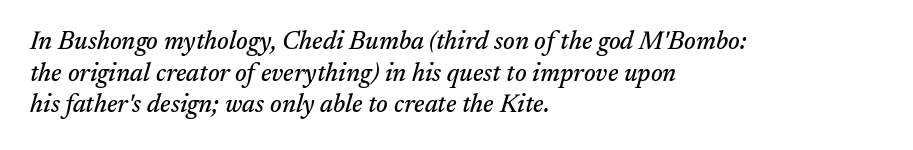
Q: Is the text italic (slanted)? A: Yes, it leans right by about 17 degrees.
Q: Is the text underlined? A: No.
Q: How is the paragraph aligned? A: Left-aligned.
Q: Is the spacing between letters normal or unusually wide? A: Normal.
Q: Is the spacing between lines tight, normal or loose? A: Normal.
